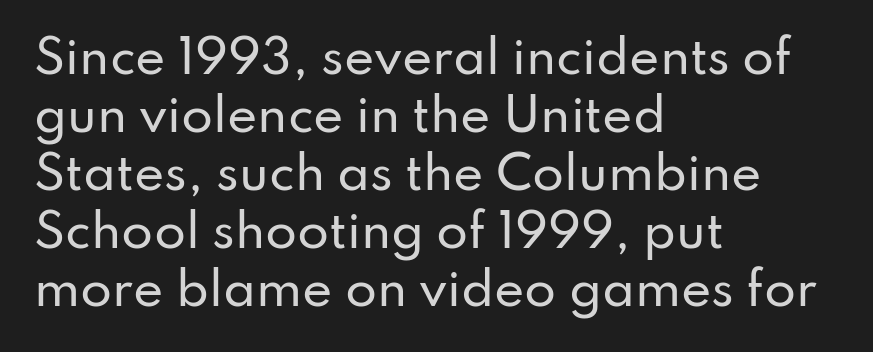
{"serif": "no", "italic": "no", "width": "normal", "stroke_contrast": "low", "x_height": "small", "monospaced": "no", "underline": "no", "align": "left", "line_spacing": "normal", "line_spacing_ratio": 1.26, "letter_spacing": "normal", "letter_spacing_em": 0.0, "glyph_px": 46}
